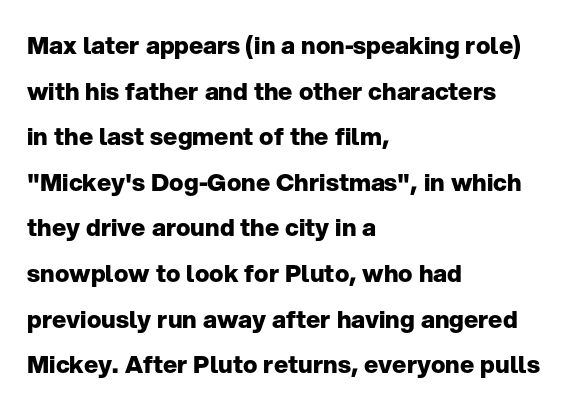
{"italic": "no", "bold": "yes", "underline": "no", "align": "left", "line_spacing": "loose", "line_spacing_ratio": 1.9, "letter_spacing": "normal", "letter_spacing_em": 0.0, "glyph_px": 24}
